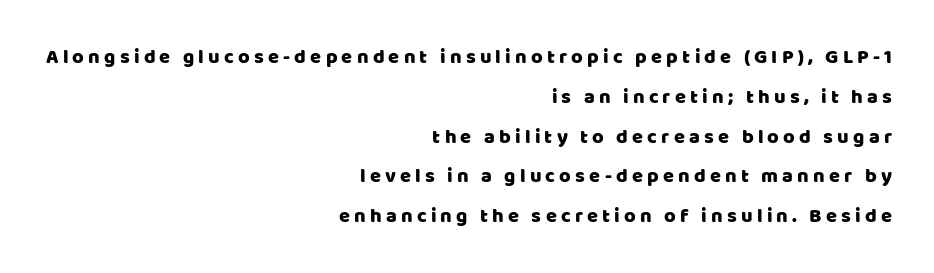
Baseline-to-baseline distance is far greater than the letter height. The gap between lines stays unmarked. Glyph-to-glyph distance is far greater than everyday printed text. Horizontal alignment here is rightward, an uncommon choice for prose.
